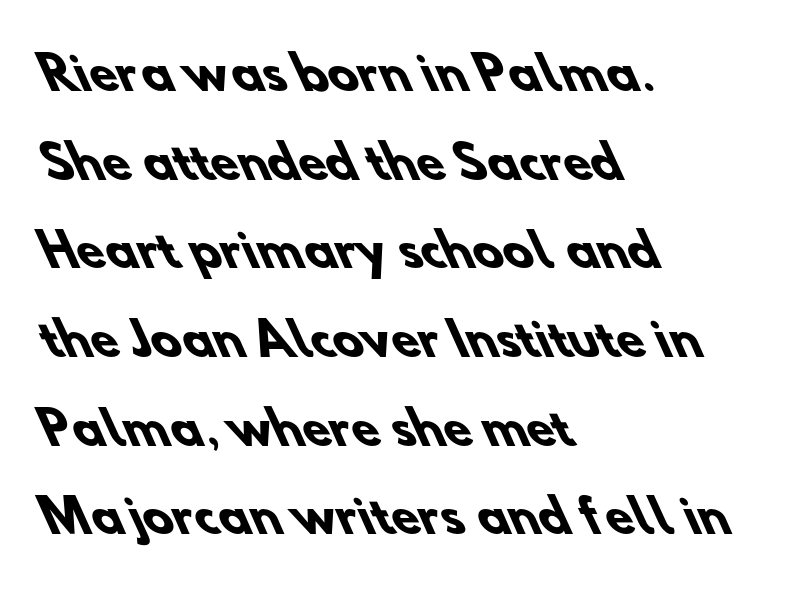
Q: Is the text bold? A: Yes.
Q: Is the typeface a serif or a sans-serif typeface? A: Sans-serif.
Q: Is the text underlined? A: No.
Q: How is the paragraph aligned? A: Left-aligned.
Q: Is the spacing between letters normal or unusually wide? A: Normal.
Q: Is the spacing between lines tight, normal or loose? A: Loose.
Q: Width (condensed, normal, or wide)? A: Normal.
Q: Stroke contrast? A: Low.
Q: x-height? A: Small.
Q: Monospaced? A: No.
